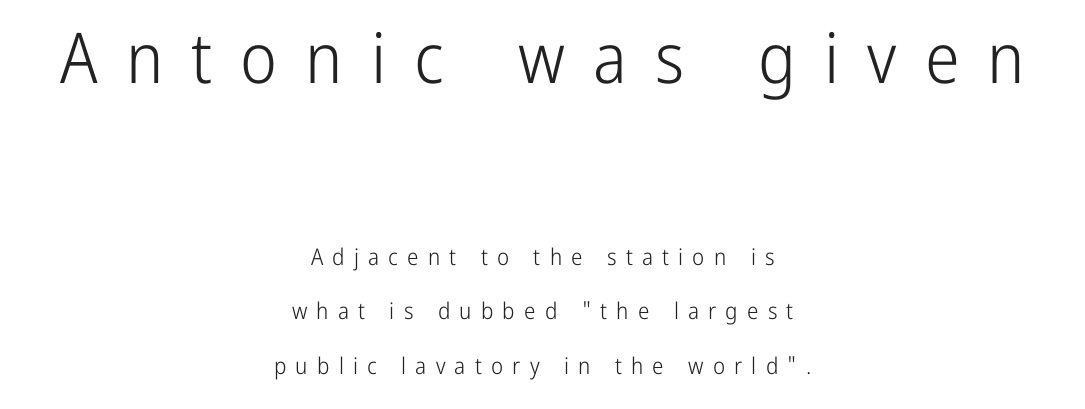
{"serif": "no", "italic": "no", "bold": "no", "weight": "light", "width": "condensed", "stroke_contrast": "low", "x_height": "medium", "monospaced": "no", "underline": "no", "align": "center", "line_spacing": "loose", "line_spacing_ratio": 2.38, "letter_spacing": "wide", "letter_spacing_em": 0.4, "larger_block": "first", "size_ratio": 3.04, "glyph_px": 70}
